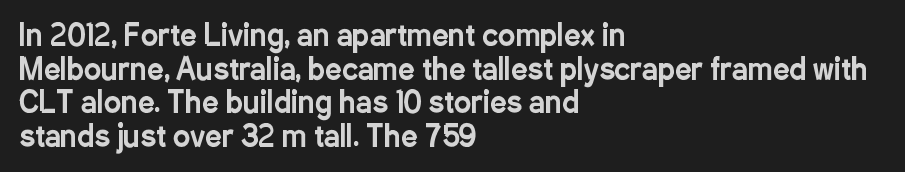
Check the space under the baseline: it is left empty. Does the lettering tilt? It doesn't — this is upright. The letters sit at their default tracking, neither squeezed nor spread. Typeset ragged right — the left edge is the straight one.
